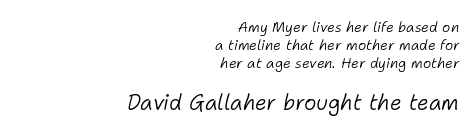
The image shows 21 px text type, italic (leaning right); set right-aligned, normal line spacing (1.29x), normal letter spacing, not underlined; the second (bottom) block is 1.5x larger.
